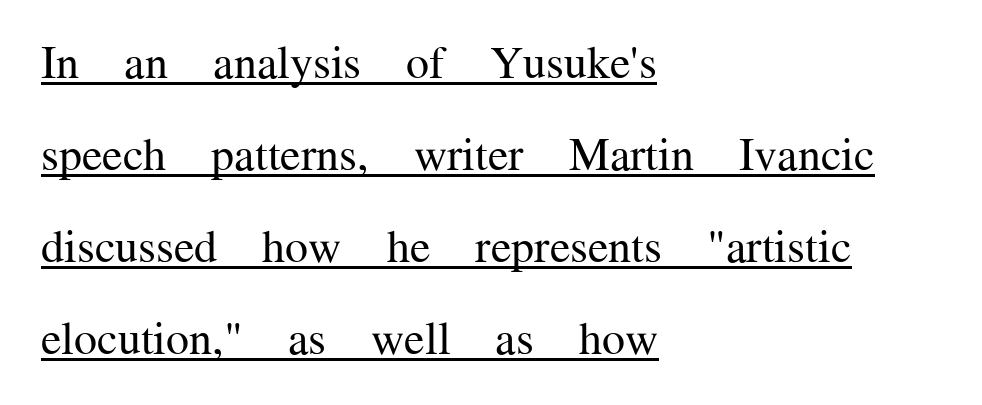
Q: Is the text bold? A: No.
Q: Is the text italic (slanted)? A: No, it is upright.
Q: Is the typeface a serif or a sans-serif typeface? A: Serif.
Q: Is the text underlined? A: Yes.
Q: How is the paragraph aligned? A: Left-aligned.
Q: Is the spacing between letters normal or unusually wide? A: Normal.
Q: Is the spacing between lines tight, normal or loose? A: Loose.
Q: Width (condensed, normal, or wide)? A: Normal.
Q: Stroke contrast? A: Medium.
Q: x-height? A: Medium.
Q: Monospaced? A: No.
